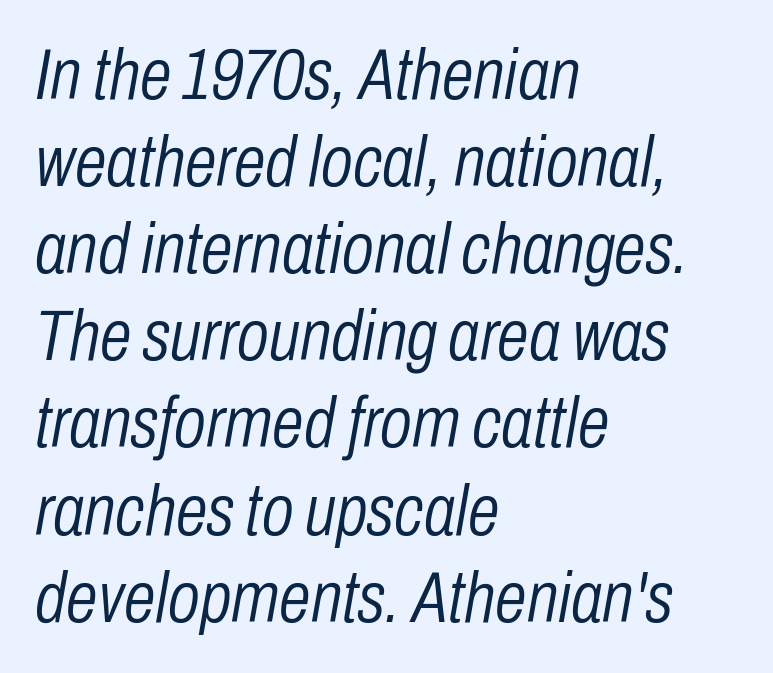
These lines stack with their left ends in a neat column. Does the lettering tilt? It does — this is italic. No extra tracking has been applied to these lines. Unbolded letterforms with no extra heft. A typesetter would call this proportional, since set widths differ per character. Type without underlining.
